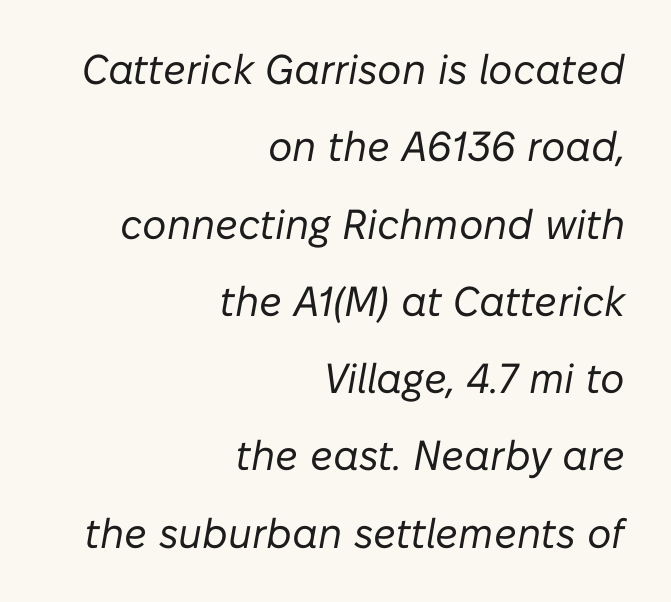
Q: Is the text bold? A: No.
Q: Is the text italic (slanted)? A: Yes, it leans right by about 10 degrees.
Q: Is the text underlined? A: No.
Q: How is the paragraph aligned? A: Right-aligned.
Q: Is the spacing between letters normal or unusually wide? A: Normal.
Q: Width (condensed, normal, or wide)? A: Normal.
Q: Stroke contrast? A: Low.
Q: x-height? A: Medium.
Q: Monospaced? A: No.
